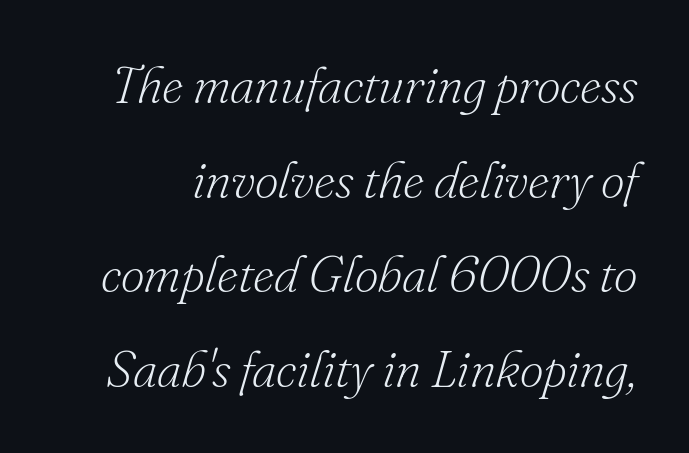
{"serif": "yes", "italic": "yes", "lean": "right", "slant_degrees": 16, "bold": "no", "weight": "light", "width": "normal", "stroke_contrast": "low", "x_height": "small", "monospaced": "no", "underline": "no", "line_spacing_ratio": 1.82, "letter_spacing": "normal", "letter_spacing_em": 0.0, "glyph_px": 52}
